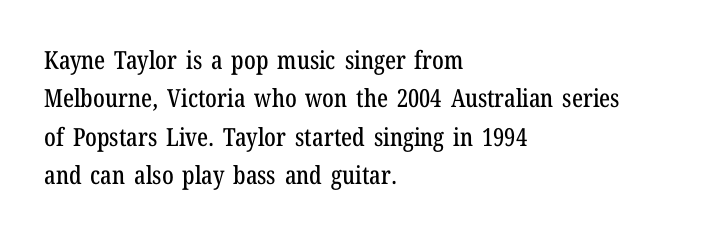
The image shows 25 px text type, upright; set left-aligned, normal line spacing (1.54x), normal letter spacing, not underlined.
